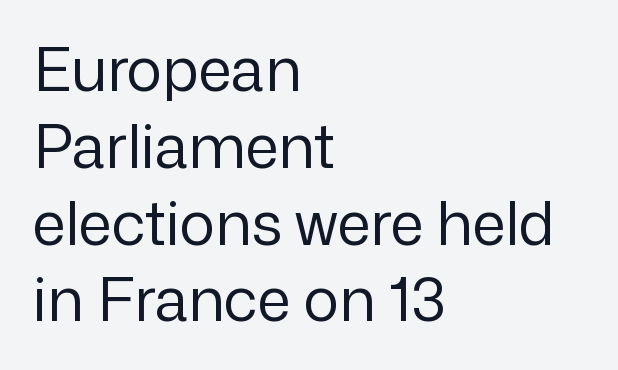
Posture: vertical. Plain, unruled lines of type. Varying glyph widths throughout — classic text-font behaviour. Bold? No — there's no thickening of the strokes. Notice how the passage keeps a crisp vertical edge on the left only. The characters display no serif detailing; their extremities are plain.
